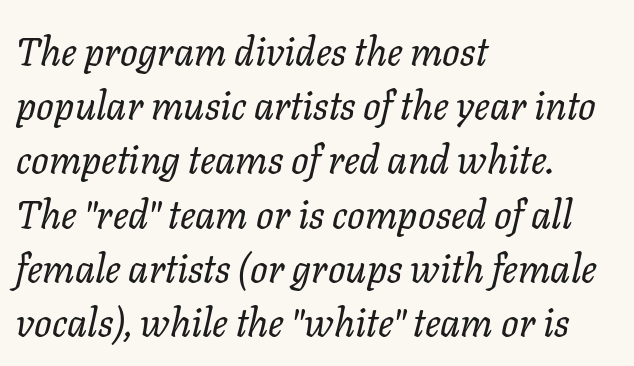
The image shows 39 px regular-weight type, italic (leaning right); set left-aligned, normal line spacing (1.39x), normal letter spacing, not underlined; low stroke contrast and a medium x-height.
